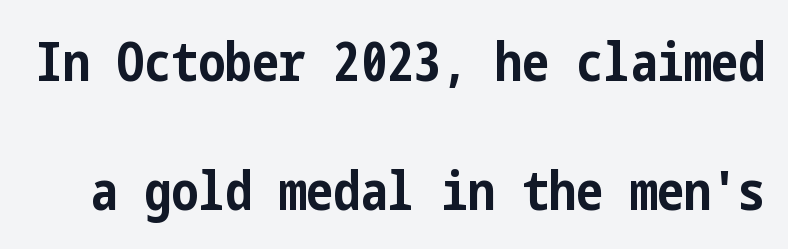
{"serif": "no", "italic": "no", "bold": "yes", "weight": "bold", "width": "condensed", "stroke_contrast": "low", "x_height": "medium", "underline": "no", "line_spacing": "loose", "line_spacing_ratio": 2.38, "letter_spacing": "normal", "letter_spacing_em": 0.0, "glyph_px": 54}
